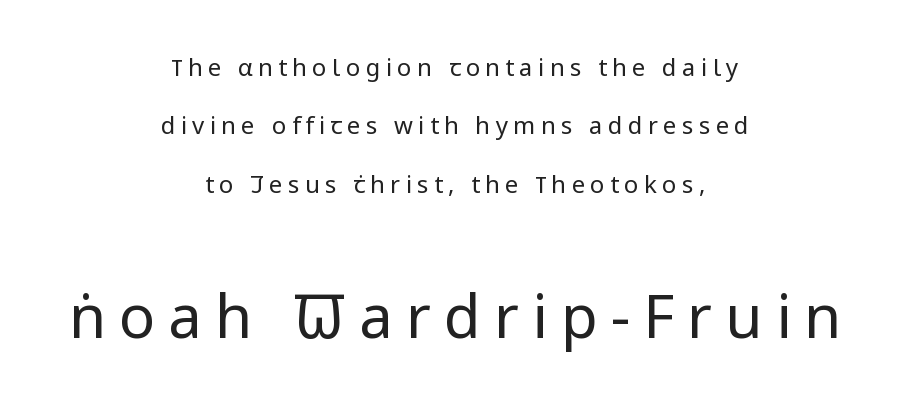
The image shows 60 px regular-weight sans-serif type, upright; set centered, loose line spacing (2.43x), unusually wide letter spacing (+0.22 em), not underlined; the second (bottom) block is 2.5x larger; low stroke contrast and a medium x-height.
